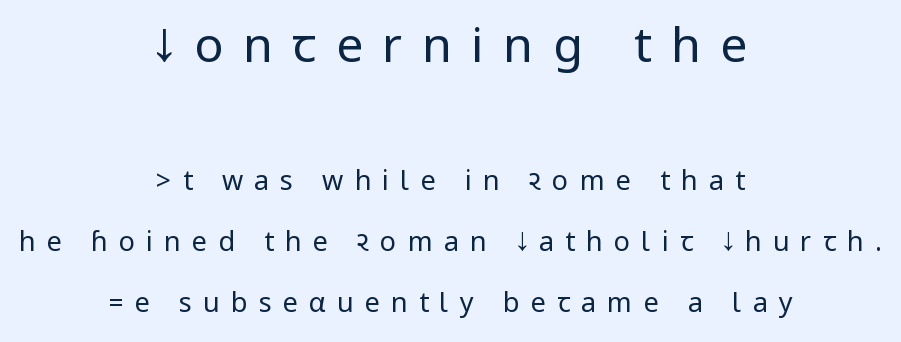
The image shows 48 px regular-weight, condensed sans-serif type, upright; set centered, loose line spacing (2.26x), unusually wide letter spacing (+0.41 em), not underlined; the first (top) block is 1.78x larger; low stroke contrast.
